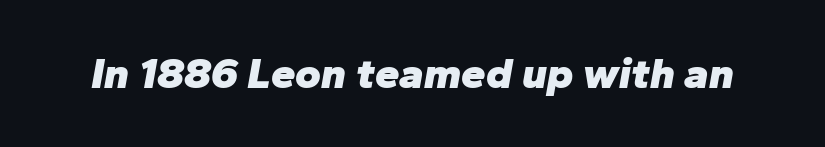
The image shows 44 px heavy type, italic (leaning right); set normal letter spacing, not underlined; low stroke contrast and a medium x-height.
